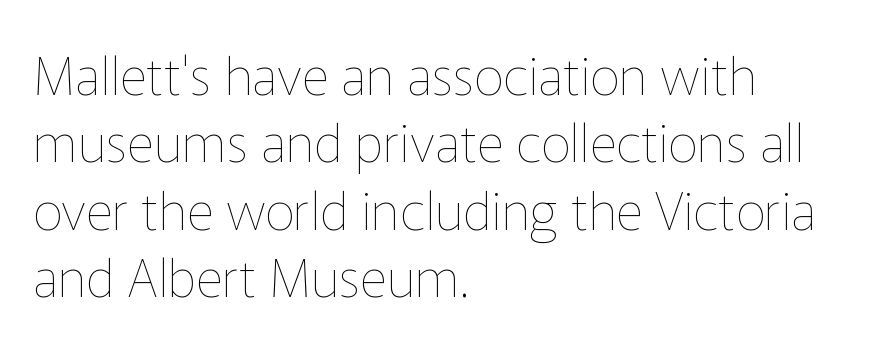
The image shows 53 px thin type, upright; set left-aligned, normal line spacing (1.27x), normal letter spacing, not underlined; low stroke contrast and a medium x-height.
